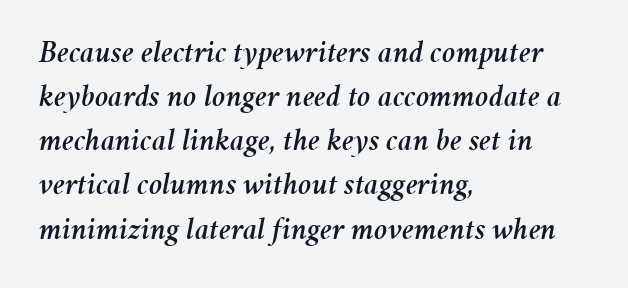
{"italic": "yes", "lean": "right", "slant_degrees": 11, "width": "normal", "stroke_contrast": "medium", "x_height": "medium", "monospaced": "no", "underline": "no", "align": "left", "line_spacing": "normal", "line_spacing_ratio": 1.38, "letter_spacing": "normal", "letter_spacing_em": 0.0, "glyph_px": 32}
